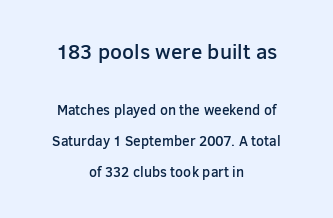
Q: Is the text bold? A: Semi-bold.
Q: Is the text italic (slanted)? A: No, it is upright.
Q: Is the text underlined? A: No.
Q: How is the paragraph aligned? A: Centered.
Q: Is the spacing between letters normal or unusually wide? A: Normal.
Q: Is the spacing between lines tight, normal or loose? A: Loose.
Q: Which block of text is set in a larger size, the first (top) or the second (bottom)? A: The first (top) one.
